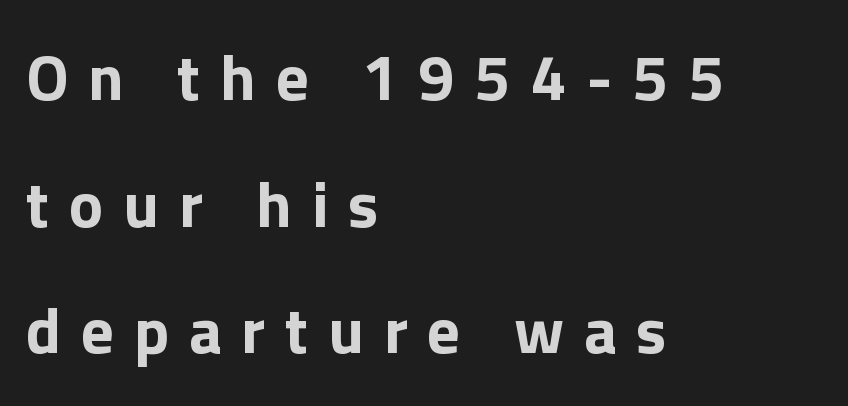
What's the leading like? Stretched, with rows far apart. The passage shown is typeset with a sans-serif family. Weight: bold. The passage shown is typed in a proportional face where columns would drift.
